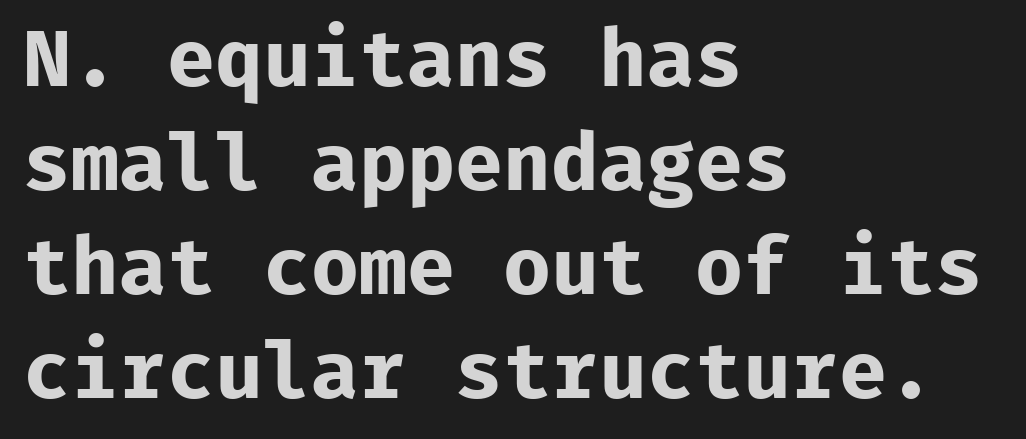
The letterforms sit shoulder to shoulder at normal distance. You can tell it's not italic because the verticals are truly vertical. The compositor pushed each line to the left boundary. Is the type bold? Yes — the strokes are clearly thick and heavy. Fixed-width glyphs throughout — classic coding-font behaviour. The face used here is a sans, in the tradition of grotesques and geometrics.
